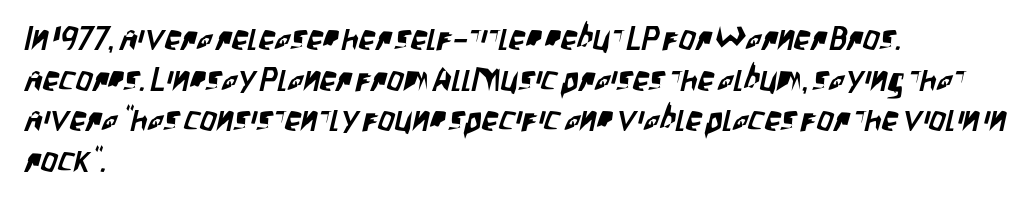
{"serif": "no", "width": "condensed", "stroke_contrast": "low", "x_height": "large", "monospaced": "no", "underline": "no", "align": "left", "line_spacing_ratio": 1.23, "letter_spacing": "normal", "letter_spacing_em": 0.0, "glyph_px": 33}
